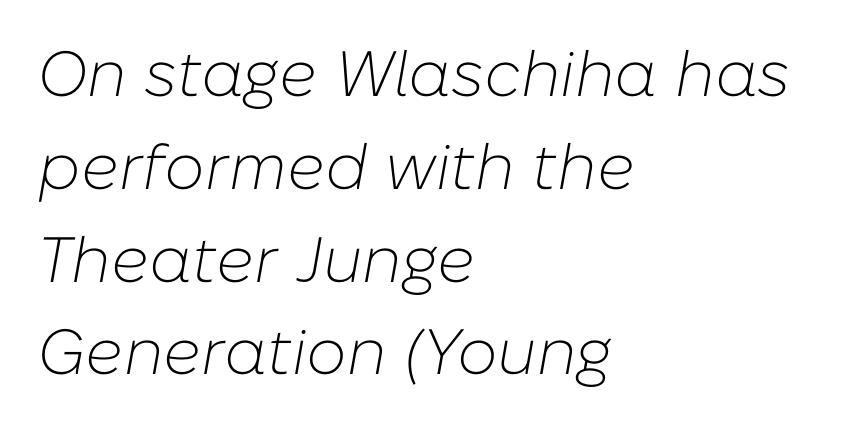
The image shows 64 px light type, italic (leaning right); set left-aligned, normal line spacing (1.45x), normal letter spacing, not underlined; low stroke contrast and a medium x-height.
